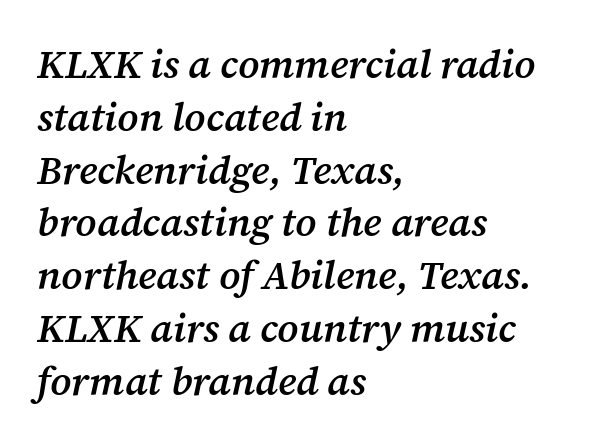
The image shows 40 px semibold serif type, italic (leaning right); set left-aligned, normal line spacing (1.32x), normal letter spacing, not underlined; medium stroke contrast and a medium x-height.
